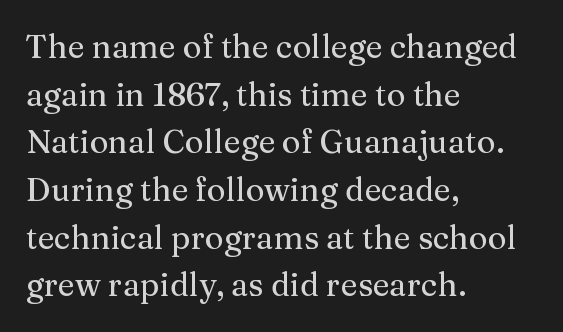
{"serif": "yes", "italic": "no", "width": "normal", "stroke_contrast": "medium", "x_height": "medium", "monospaced": "no", "underline": "no", "align": "left", "line_spacing": "normal", "line_spacing_ratio": 1.49, "letter_spacing": "normal", "letter_spacing_em": 0.0, "glyph_px": 32}
